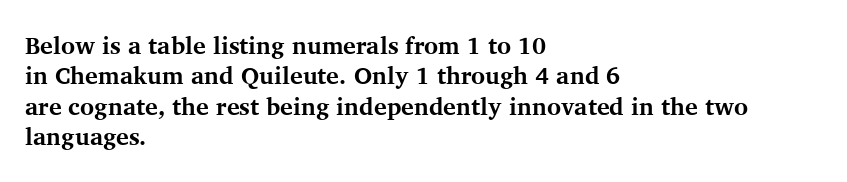
{"italic": "no", "bold": "yes", "underline": "no", "align": "left", "line_spacing": "normal", "line_spacing_ratio": 1.27, "letter_spacing": "normal", "letter_spacing_em": 0.0, "glyph_px": 24}
